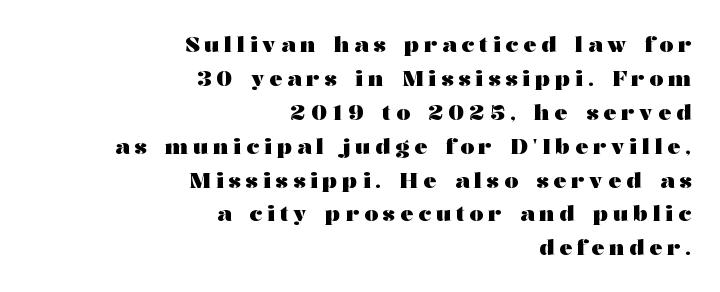
Q: Is the text bold? A: Yes.
Q: Is the text italic (slanted)? A: No, it is upright.
Q: Is the text underlined? A: No.
Q: How is the paragraph aligned? A: Right-aligned.
Q: Is the spacing between letters normal or unusually wide? A: Unusually wide.
Q: Is the spacing between lines tight, normal or loose? A: Normal.
